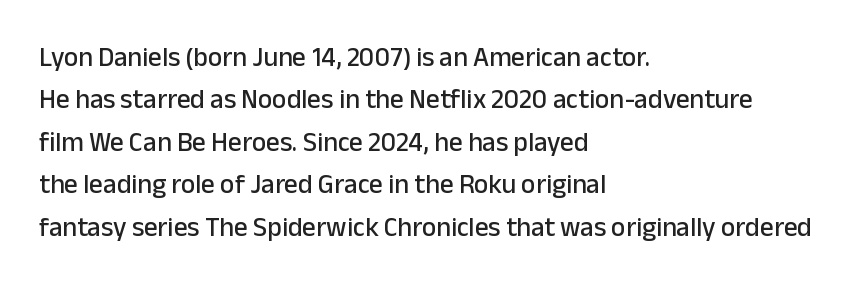
Successive baselines arrive at the customary interval. Tall strokes in this sample are plumb rather than angled. Where is the straight margin? On the left. Lines of text with bare space underneath. Each word holds together tightly as a unit, with standard inter-letter gaps.
